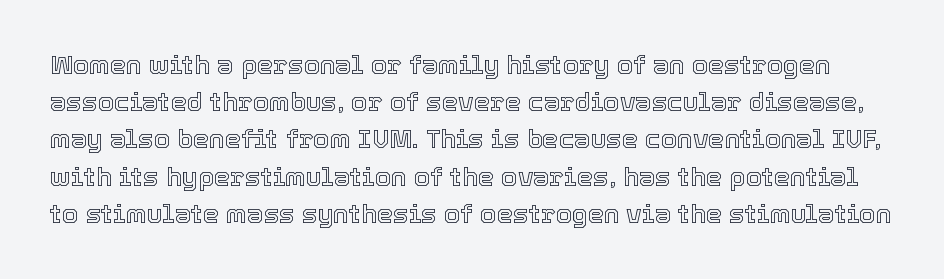
{"italic": "no", "underline": "no", "line_spacing": "normal", "line_spacing_ratio": 1.43, "letter_spacing": "normal", "letter_spacing_em": 0.0, "glyph_px": 26}
